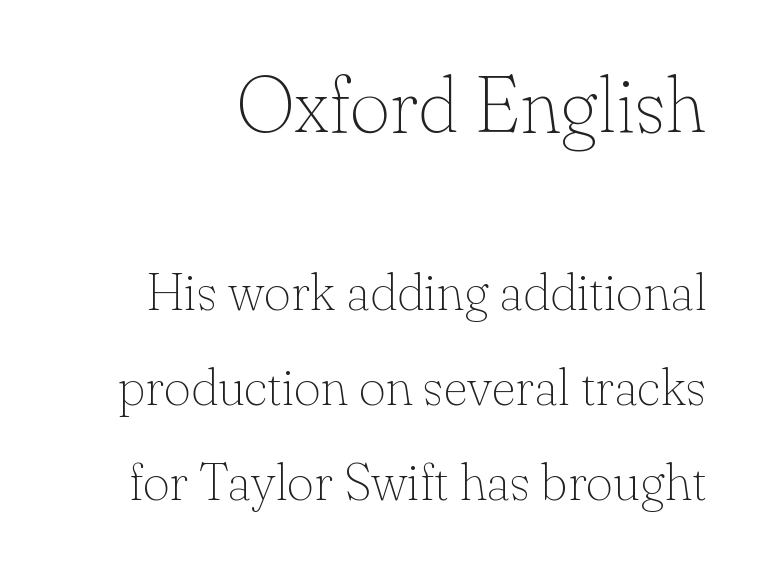
{"serif": "yes", "italic": "no", "bold": "no", "weight": "thin", "width": "normal", "stroke_contrast": "low", "x_height": "small", "monospaced": "no", "underline": "no", "line_spacing_ratio": 1.82, "letter_spacing": "normal", "letter_spacing_em": 0.0, "larger_block": "first", "size_ratio": 1.5, "glyph_px": 78}
